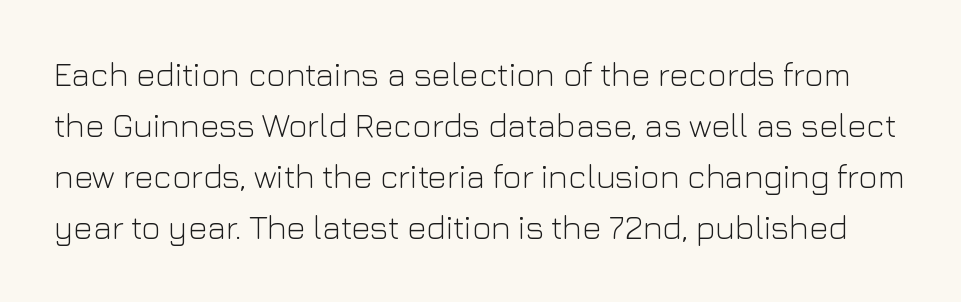
The image shows 33 px light sans-serif type, upright; set normal line spacing (1.55x), normal letter spacing, not underlined; low stroke contrast and a medium x-height.
